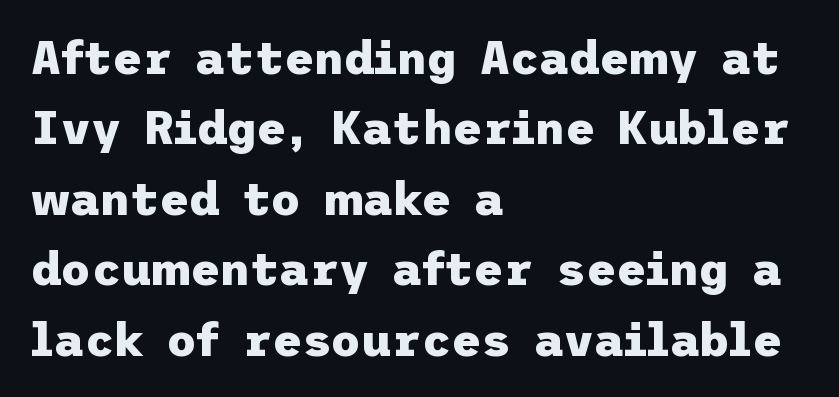
Q: Is the text bold? A: Yes.
Q: Is the text italic (slanted)? A: No, it is upright.
Q: Is the typeface a serif or a sans-serif typeface? A: Sans-serif.
Q: Is the text underlined? A: No.
Q: How is the paragraph aligned? A: Left-aligned.
Q: Is the spacing between letters normal or unusually wide? A: Normal.
Q: Is the spacing between lines tight, normal or loose? A: Normal.
Q: Width (condensed, normal, or wide)? A: Normal.
Q: Stroke contrast? A: Low.
Q: x-height? A: Medium.
